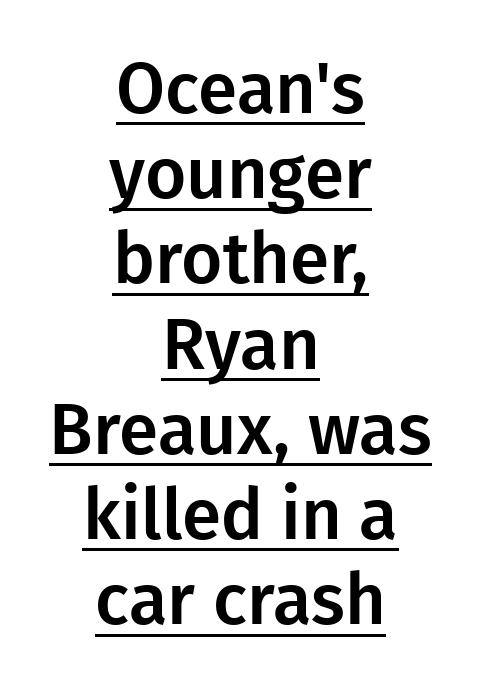
Q: Is the text italic (slanted)? A: No, it is upright.
Q: Is the typeface a serif or a sans-serif typeface? A: Sans-serif.
Q: Is the text underlined? A: Yes.
Q: How is the paragraph aligned? A: Centered.
Q: Is the spacing between letters normal or unusually wide? A: Normal.
Q: Width (condensed, normal, or wide)? A: Normal.
Q: Stroke contrast? A: Low.
Q: x-height? A: Medium.
Q: Monospaced? A: No.
